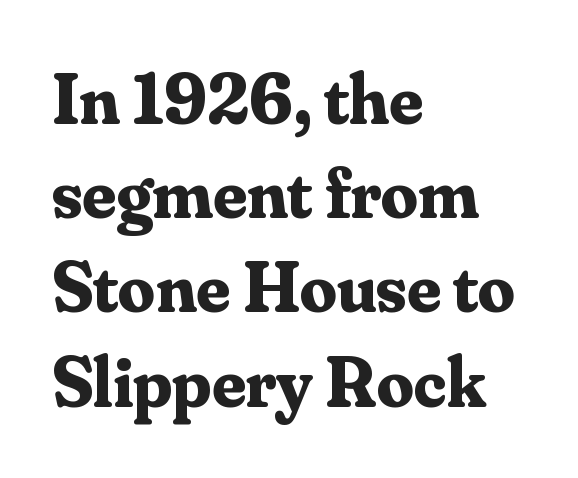
The image shows 73 px bold serif type, upright; set left-aligned, normal line spacing (1.29x), normal letter spacing, not underlined; medium stroke contrast and a small x-height.
